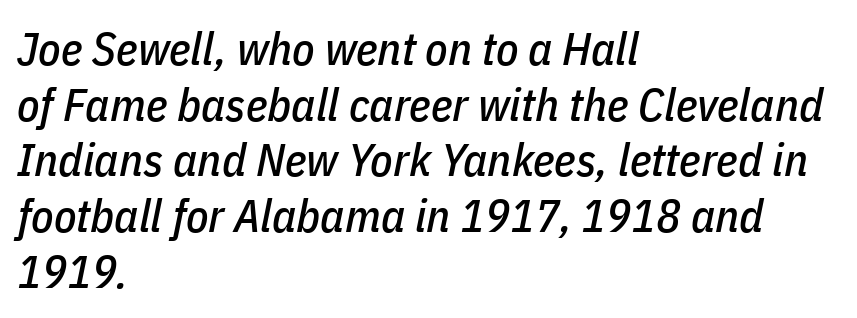
The image shows 46 px condensed type, italic (leaning right); set left-aligned, line spacing 1.21x, normal letter spacing, not underlined; low stroke contrast and a medium x-height.
